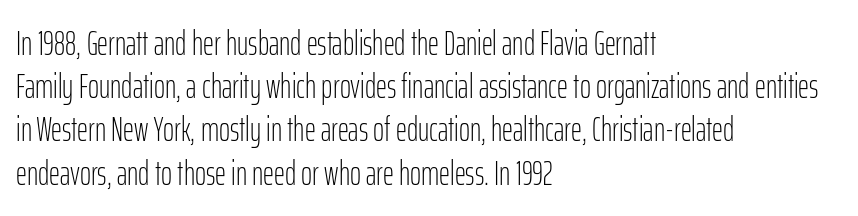
{"serif": "no", "italic": "no", "bold": "no", "weight": "light", "width": "condensed", "stroke_contrast": "low", "x_height": "medium", "monospaced": "no", "underline": "no", "align": "left", "line_spacing": "normal", "line_spacing_ratio": 1.27, "letter_spacing": "normal", "letter_spacing_em": 0.0, "glyph_px": 34}
